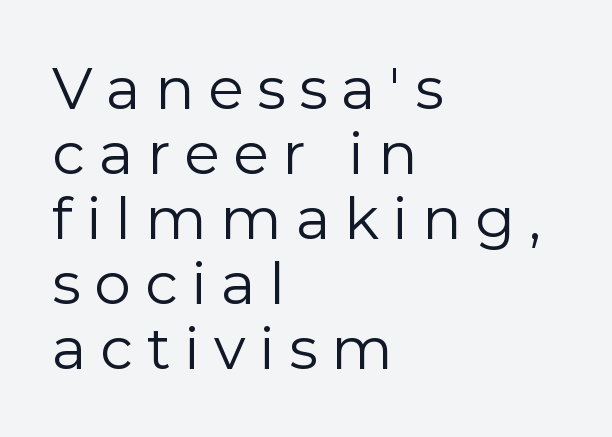
The image shows 58 px regular-weight sans-serif type, upright; set left-aligned, tight line spacing (1.12x), unusually wide letter spacing (+0.24 em), not underlined; low stroke contrast and a medium x-height.
